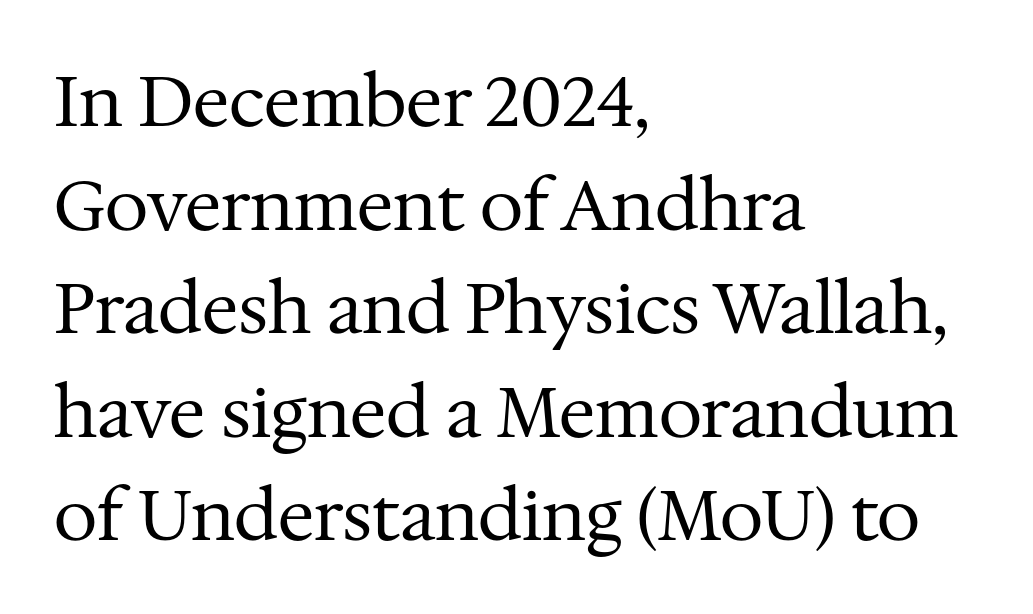
{"serif": "yes", "italic": "no", "bold": "no", "weight": "regular", "width": "normal", "stroke_contrast": "medium", "x_height": "medium", "monospaced": "no", "underline": "no", "align": "left", "line_spacing": "normal", "line_spacing_ratio": 1.48, "letter_spacing": "normal", "letter_spacing_em": 0.0, "glyph_px": 70}
